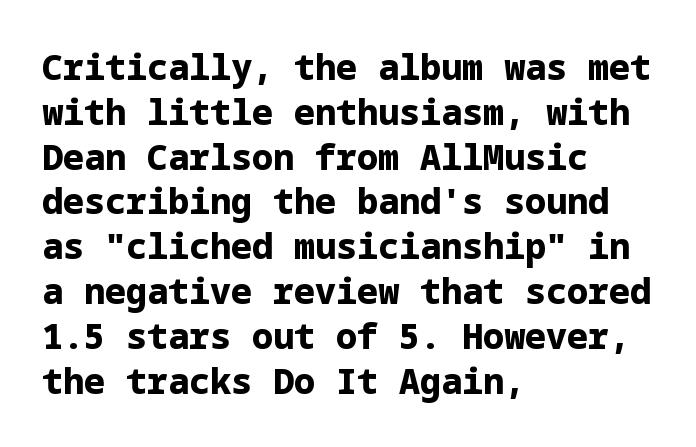
This rendering uses left alignment, leaving the right contour irregular. Observe the absence of serifs on each vertical stroke in this sample. Letters rest on an invisible, unmarked baseline. Typographic density is high because the face is bold. Do the letters lean? They stand straight.
